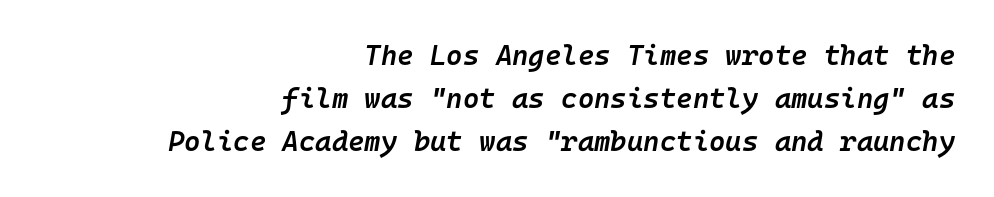
Each glyph is drawn with semibold strokes, heavier than normal yet not fully bold. Baseline-to-baseline distance is the conventional proportion of letter height. Horizontally, the lines are justified to the trailing edge only. Inter-character spacing is left at the font's built-in metrics.
